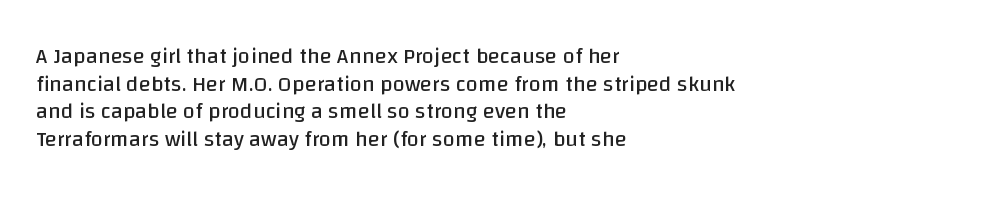
The typeface has the unassuming heft of standard copy or less. Vertical strokes here are truly vertical. A clean baseline with only descenders dipping below it. Default kerning and tracking; the words read as compact shapes.
